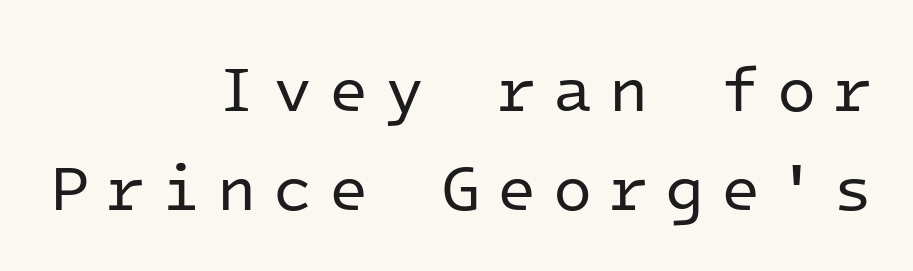
The image shows 64 px regular-weight sans-serif type, upright, monospaced; set right-aligned, normal line spacing (1.55x), unusually wide letter spacing (+0.26 em), not underlined; low stroke contrast and a medium x-height.
